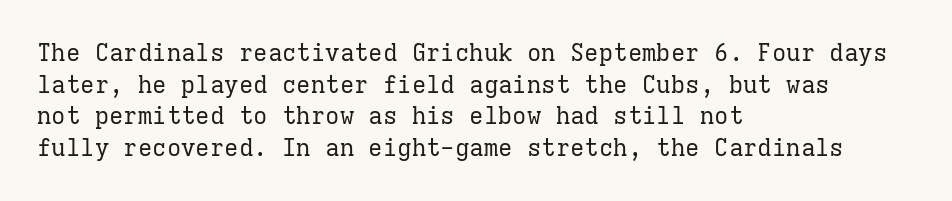
Q: Is the text bold? A: No.
Q: Is the text italic (slanted)? A: No, it is upright.
Q: Is the text underlined? A: No.
Q: How is the paragraph aligned? A: Left-aligned.
Q: Is the spacing between letters normal or unusually wide? A: Normal.
Q: Is the spacing between lines tight, normal or loose? A: Normal.
